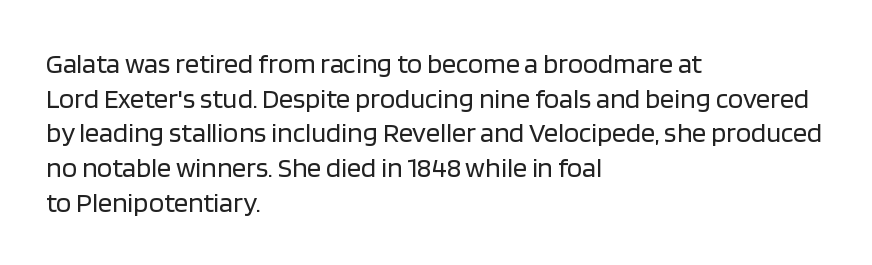
{"serif": "no", "italic": "no", "bold": "no", "weight": "regular", "width": "normal", "stroke_contrast": "low", "x_height": "large", "monospaced": "no", "underline": "no", "align": "left", "line_spacing_ratio": 1.24, "letter_spacing": "normal", "letter_spacing_em": 0.0, "glyph_px": 28}
